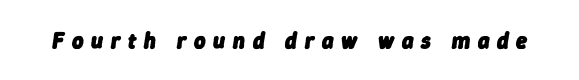
Q: Is the text bold? A: Yes.
Q: Is the text italic (slanted)? A: Yes, it leans right by about 9 degrees.
Q: Is the text underlined? A: No.
Q: Is the spacing between letters normal or unusually wide? A: Unusually wide.
